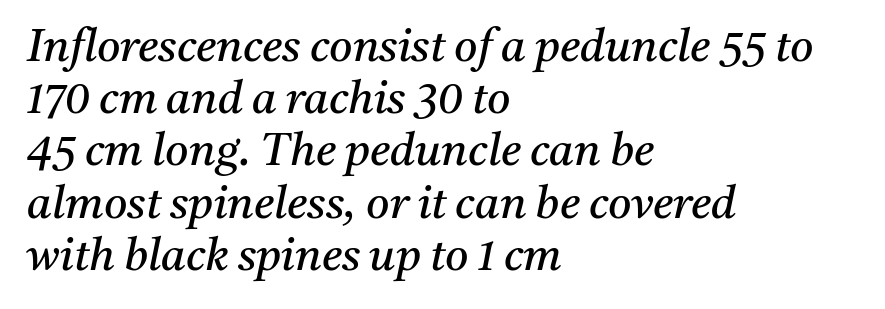
Q: Is the text bold? A: No.
Q: Is the text italic (slanted)? A: Yes, it leans right by about 11 degrees.
Q: Is the typeface a serif or a sans-serif typeface? A: Serif.
Q: Is the text underlined? A: No.
Q: How is the paragraph aligned? A: Left-aligned.
Q: Is the spacing between letters normal or unusually wide? A: Normal.
Q: Width (condensed, normal, or wide)? A: Normal.
Q: Stroke contrast? A: Medium.
Q: x-height? A: Medium.
Q: Monospaced? A: No.
